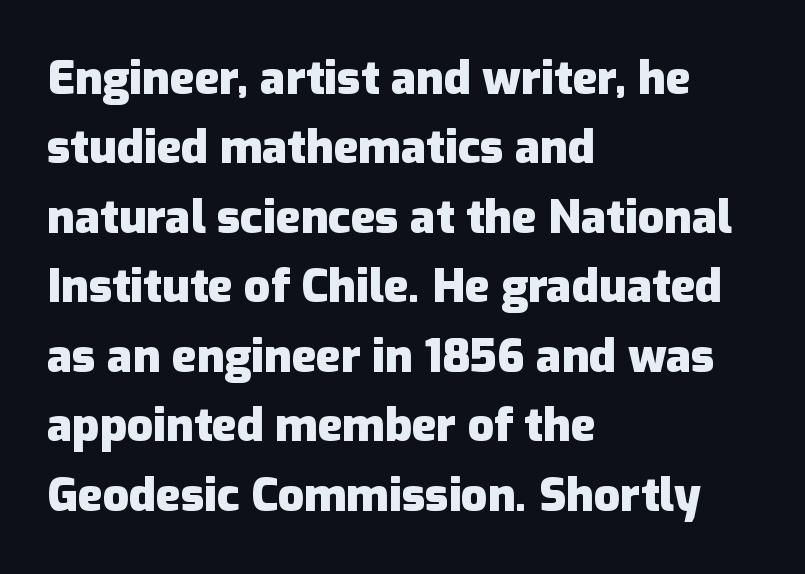
The image shows 46 px heavy sans-serif type, upright; set left-aligned, normal line spacing (1.51x), normal letter spacing, not underlined; low stroke contrast and a medium x-height.
